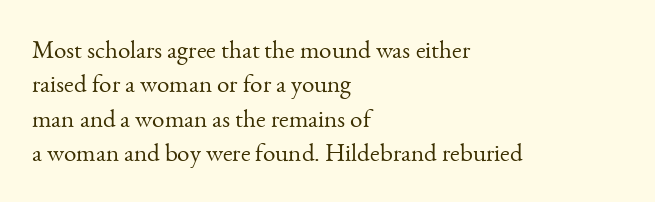
Q: Is the text bold? A: No.
Q: Is the text italic (slanted)? A: No, it is upright.
Q: Is the text underlined? A: No.
Q: How is the paragraph aligned? A: Left-aligned.
Q: Is the spacing between letters normal or unusually wide? A: Normal.
Q: Is the spacing between lines tight, normal or loose? A: Normal.
